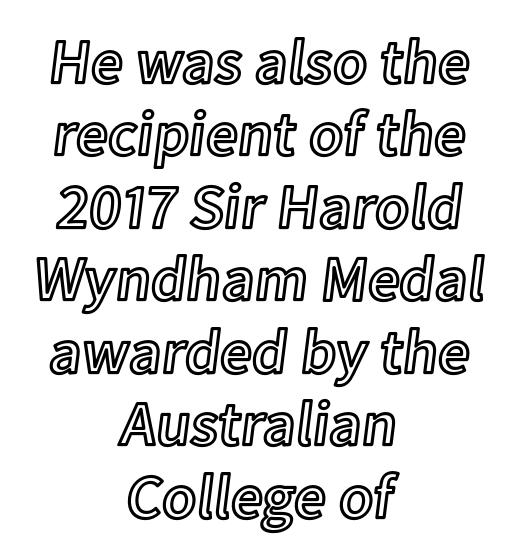
{"width": "normal", "x_height": "medium", "monospaced": "no", "underline": "no", "align": "center", "line_spacing": "tight", "line_spacing_ratio": 1.15, "letter_spacing": "normal", "letter_spacing_em": 0.0, "glyph_px": 63}
